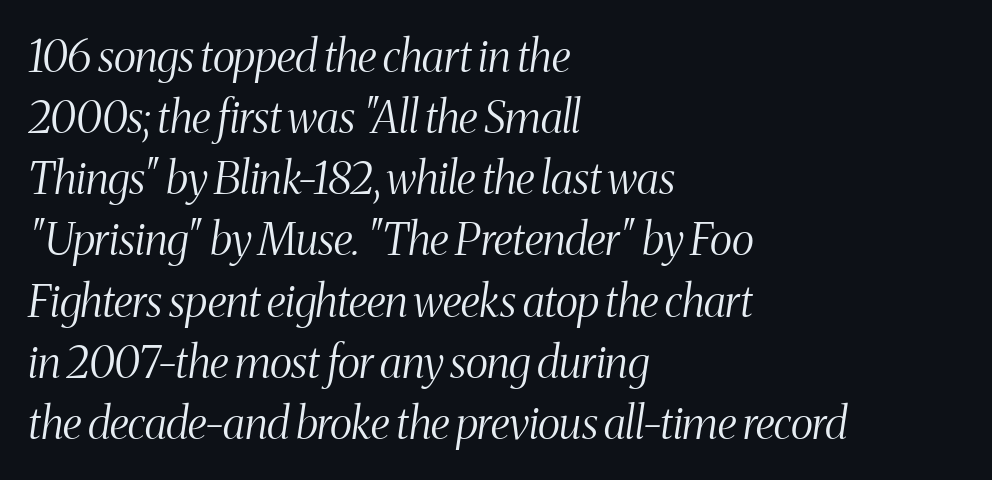
{"serif": "yes", "italic": "yes", "lean": "right", "slant_degrees": 8, "bold": "no", "weight": "light", "width": "condensed", "stroke_contrast": "medium", "x_height": "medium", "monospaced": "no", "underline": "no", "align": "left", "line_spacing": "normal", "line_spacing_ratio": 1.39, "letter_spacing": "normal", "letter_spacing_em": 0.0, "glyph_px": 44}
